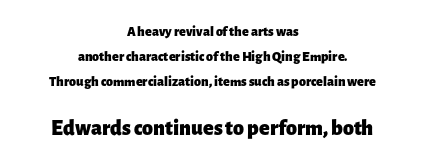
Q: Is the text bold? A: Yes.
Q: Is the text italic (slanted)? A: No, it is upright.
Q: Is the text underlined? A: No.
Q: How is the paragraph aligned? A: Centered.
Q: Is the spacing between letters normal or unusually wide? A: Normal.
Q: Which block of text is set in a larger size, the first (top) or the second (bottom)? A: The second (bottom) one.
